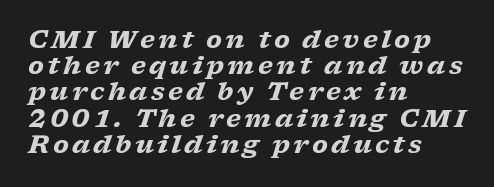
Stroke thickness is high; the sample reads as a true bold. There's an unmistakable incline to the writing here. The gap between lines stays unmarked. All the whitespace from short lines collects on the right. Honestly, the rows look squashed on top of each other.
